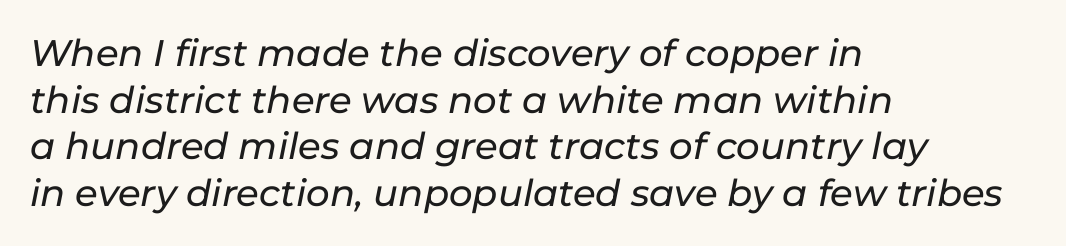
Q: Is the text italic (slanted)? A: Yes, it leans right by about 11 degrees.
Q: Is the text underlined? A: No.
Q: How is the paragraph aligned? A: Left-aligned.
Q: Is the spacing between letters normal or unusually wide? A: Normal.
Q: Is the spacing between lines tight, normal or loose? A: Normal.
Q: Width (condensed, normal, or wide)? A: Normal.
Q: Stroke contrast? A: Low.
Q: x-height? A: Medium.
Q: Monospaced? A: No.
